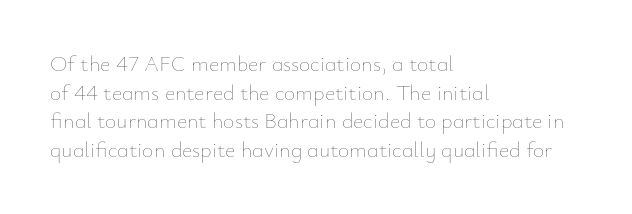
{"italic": "no", "bold": "no", "underline": "no", "align": "left", "line_spacing": "normal", "line_spacing_ratio": 1.3, "letter_spacing": "normal", "letter_spacing_em": 0.0, "glyph_px": 22}
